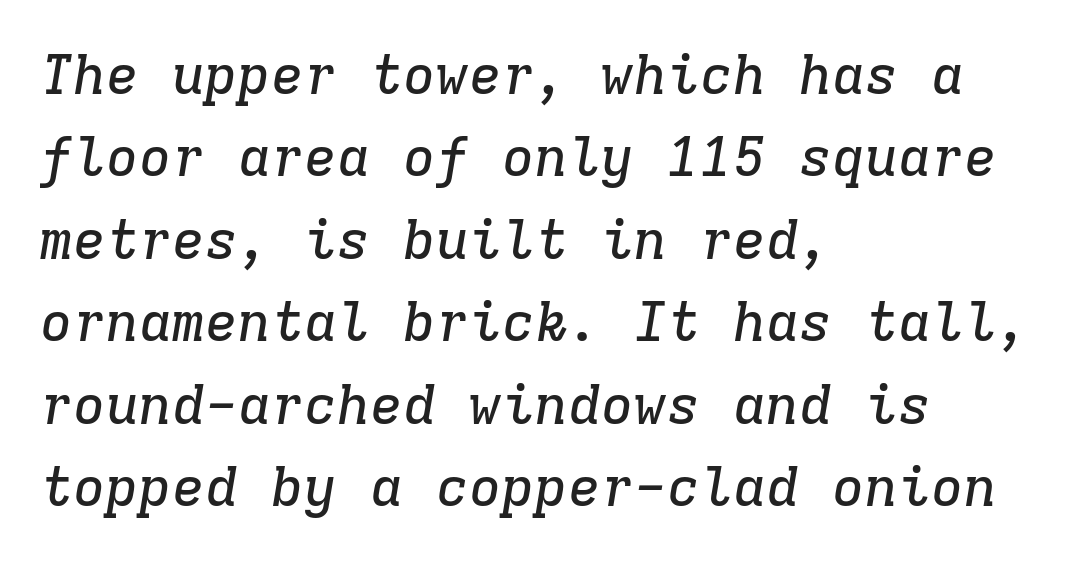
The image shows 55 px serif type, italic (leaning right), monospaced; set left-aligned, normal line spacing (1.5x), normal letter spacing, not underlined; low stroke contrast and a medium x-height.
